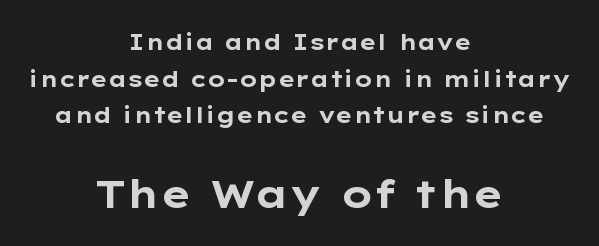
{"serif": "no", "italic": "no", "bold": "yes", "weight": "bold", "width": "wide", "stroke_contrast": "low", "x_height": "medium", "monospaced": "no", "underline": "no", "align": "center", "line_spacing": "normal", "line_spacing_ratio": 1.66, "letter_spacing": "normal", "letter_spacing_em": 0.0, "larger_block": "second", "size_ratio": 1.77, "glyph_px": 39}
